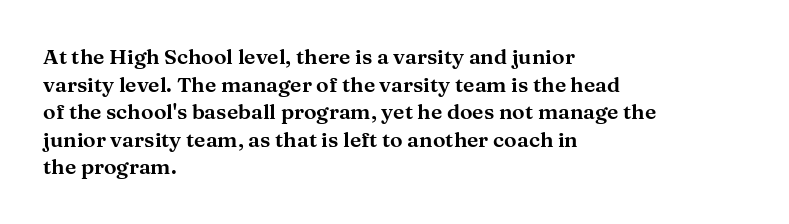
Q: Is the text italic (slanted)? A: No, it is upright.
Q: Is the text underlined? A: No.
Q: How is the paragraph aligned? A: Left-aligned.
Q: Is the spacing between letters normal or unusually wide? A: Normal.
Q: Is the spacing between lines tight, normal or loose? A: Normal.
